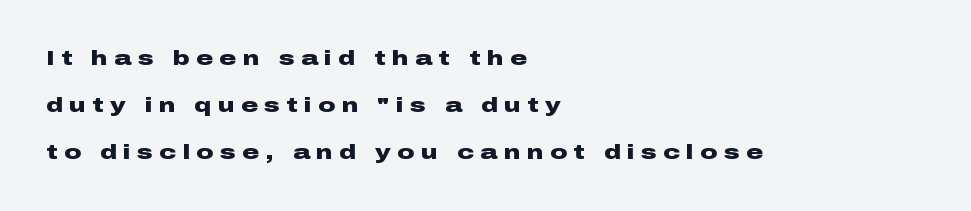
The image shows 21 px bold type, upright; set left-aligned, loose line spacing (2.24x), unusually wide letter spacing (+0.31 em), not underlined.
